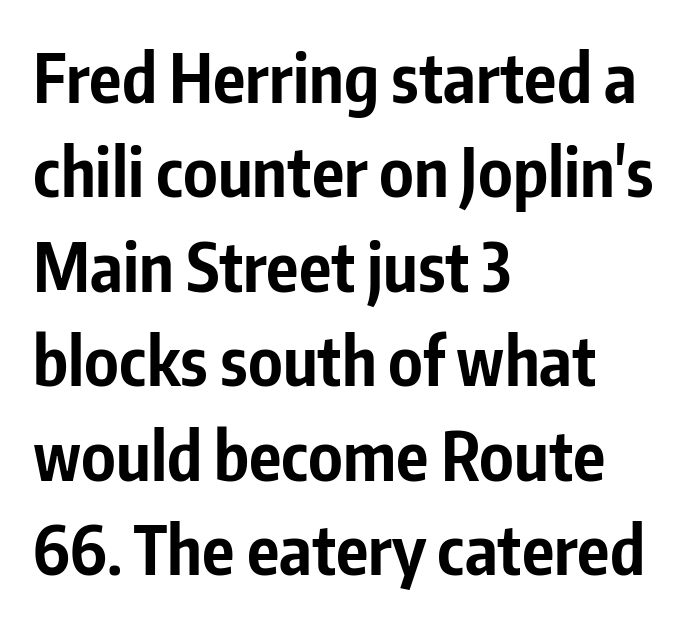
The image shows 67 px bold, condensed sans-serif type, upright; set left-aligned, normal line spacing (1.41x), normal letter spacing, not underlined; low stroke contrast and a medium x-height.
